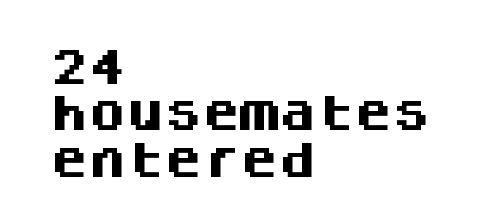
The image shows 38 px heavy sans-serif type, upright, monospaced; set left-aligned, line spacing 1.22x, normal letter spacing, not underlined; medium stroke contrast and a large x-height.
